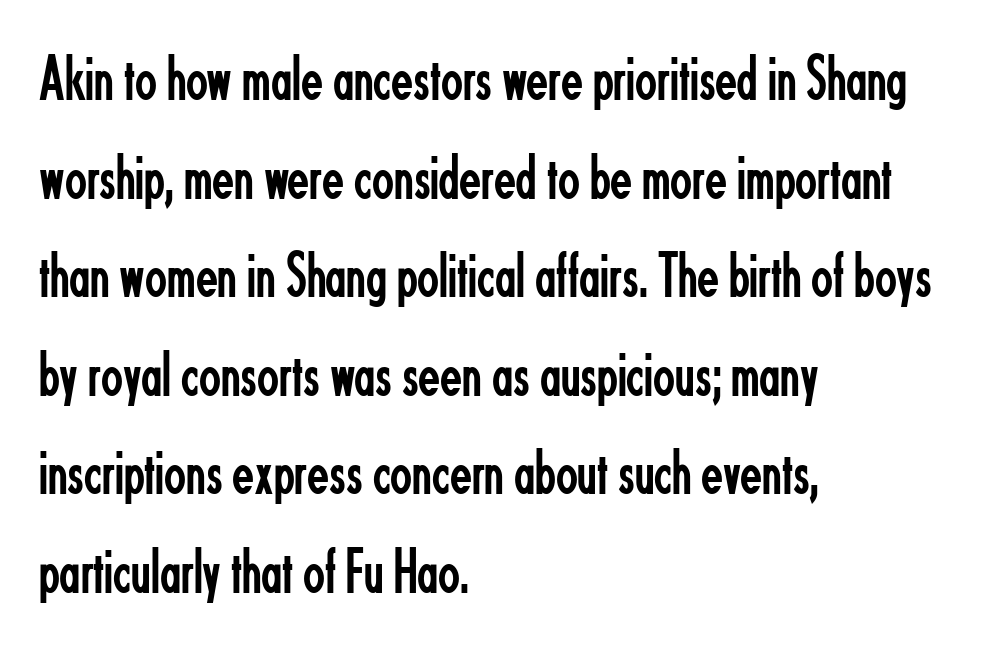
Interline gaps are of average width in this sample. Unlike italic type, these characters show no tilt at all. Type without underlining. The font is comparable to plain body text, perhaps lighter. Glyph-to-glyph distance matches everyday printed text. Unlike a traditional serif, this face leaves its strokes unadorned.
